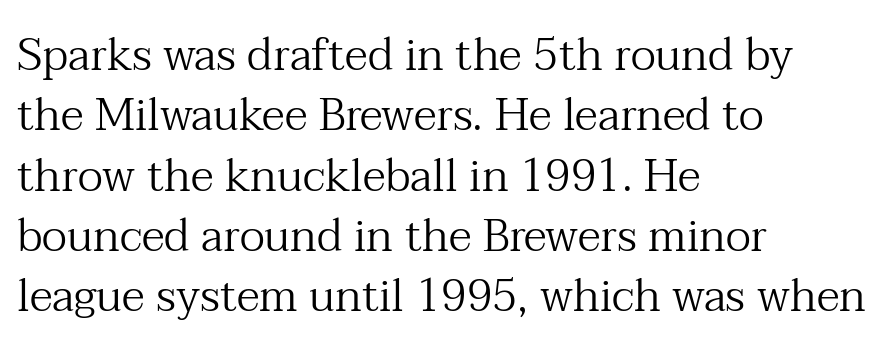
The gap between lines stays unmarked. The face used here is proportionally spaced, like ordinary book or web type. On a weight scale, this lands at 450 or below. The lines are quadded left. Serifs: yes, visible at the terminals of the letterforms. Evenly set lines give the paragraph a standard silhouette.
